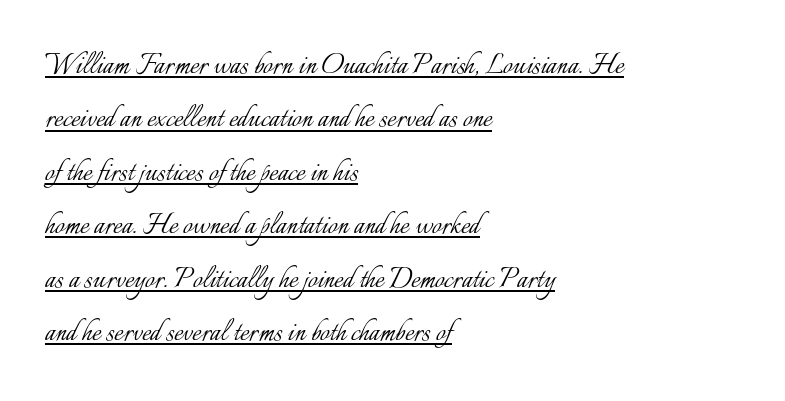
The rendering anchors every line to the left-hand side. This rendering leaves character spacing at its baseline value. Caption: face not bold, strokes unweighted. Looks like regular typesetting: each glyph gets only the width it needs. The passage shown stacks its lines at a standard gap. This sample carries an underscore along the baseline area.
